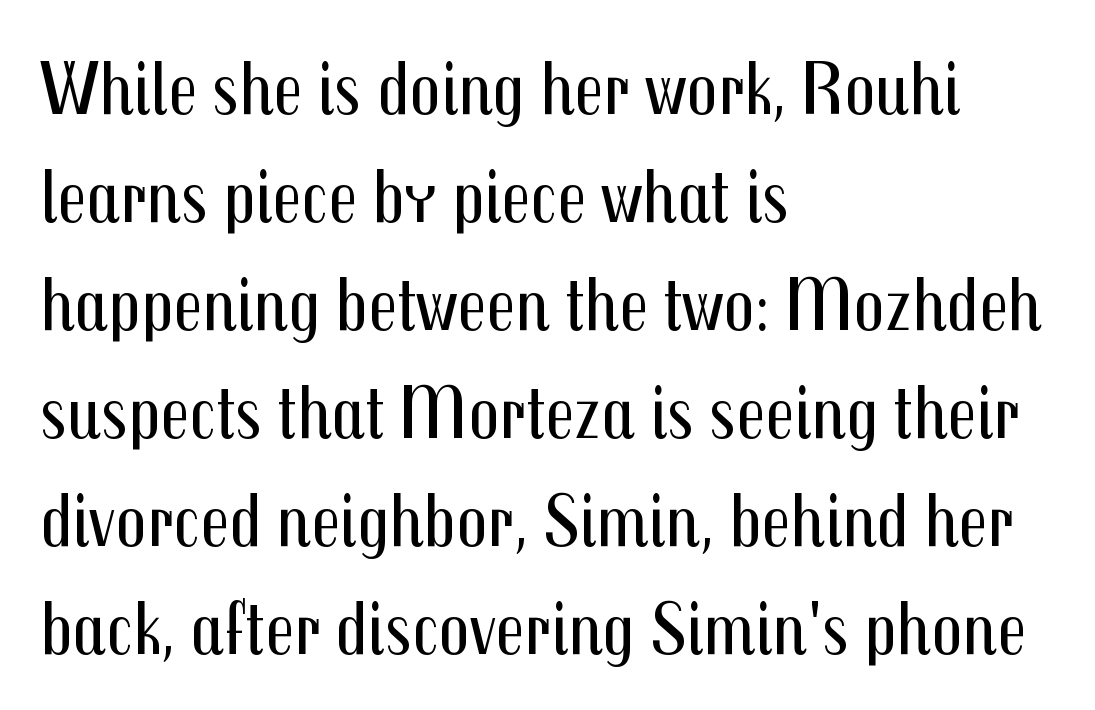
{"serif": "no", "italic": "no", "bold": "no", "weight": "regular", "width": "condensed", "stroke_contrast": "medium", "x_height": "medium", "monospaced": "no", "underline": "no", "align": "left", "line_spacing": "normal", "line_spacing_ratio": 1.42, "letter_spacing": "normal", "letter_spacing_em": 0.0, "glyph_px": 76}
